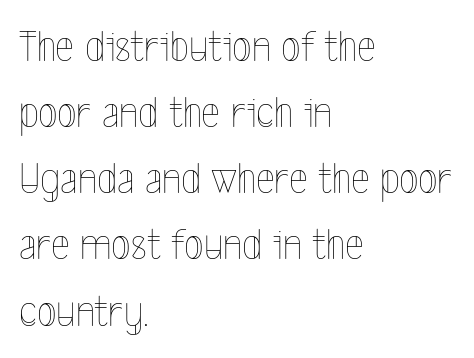
Q: Is the text bold? A: No.
Q: Is the text italic (slanted)? A: No, it is upright.
Q: Is the text underlined? A: No.
Q: How is the paragraph aligned? A: Left-aligned.
Q: Is the spacing between letters normal or unusually wide? A: Normal.
Q: Is the spacing between lines tight, normal or loose? A: Normal.
Q: Width (condensed, normal, or wide)? A: Condensed.
Q: x-height? A: Medium.
Q: Monospaced? A: No.
